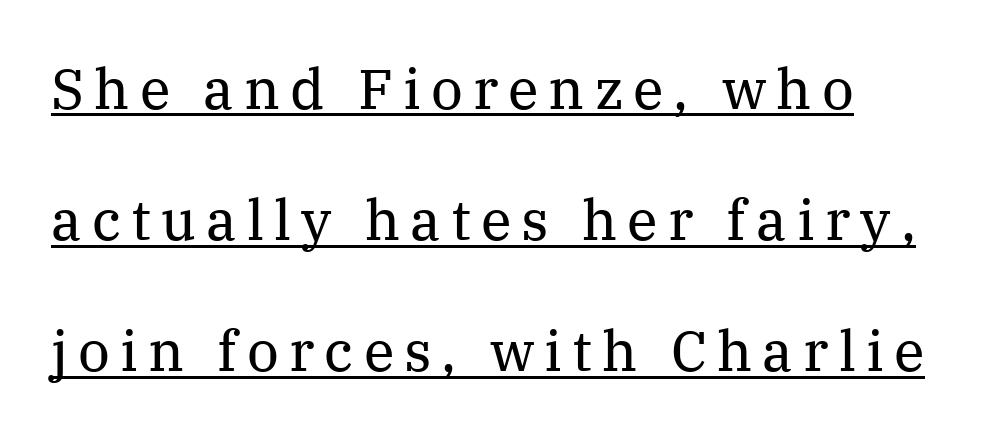
{"serif": "yes", "italic": "no", "bold": "no", "weight": "regular", "width": "normal", "stroke_contrast": "medium", "x_height": "medium", "monospaced": "no", "underline": "yes", "align": "left", "line_spacing": "loose", "line_spacing_ratio": 2.34, "glyph_px": 56}
